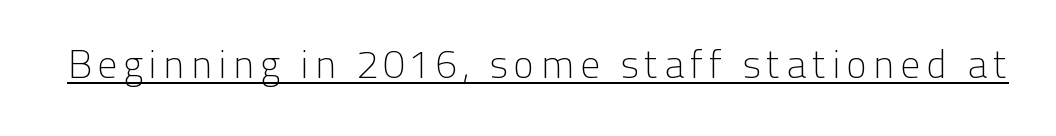
{"serif": "no", "italic": "no", "bold": "no", "weight": "light", "width": "normal", "stroke_contrast": "low", "x_height": "medium", "monospaced": "no", "underline": "yes", "glyph_px": 40}
